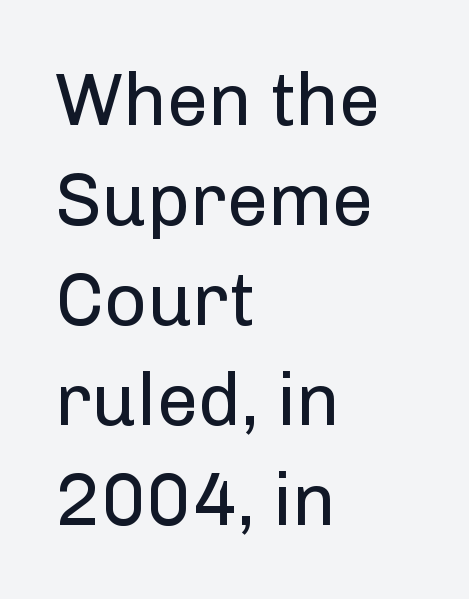
The image shows 74 px regular-weight sans-serif type, upright; set left-aligned, normal line spacing (1.35x), normal letter spacing, not underlined; low stroke contrast and a medium x-height.
